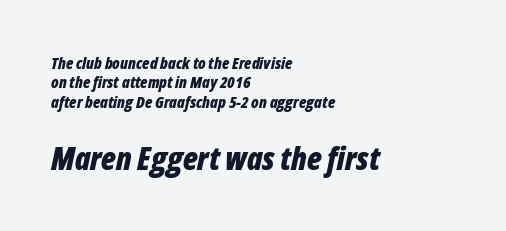
Think of a printed novel: that variable character pitch is what you see here. A classic flush-left, rag-right setting is used for this passage. On the weight axis this lands at bold, roughly 700. The specimen reads as italic at a glance. Scale increases going downward across the two blocks.
